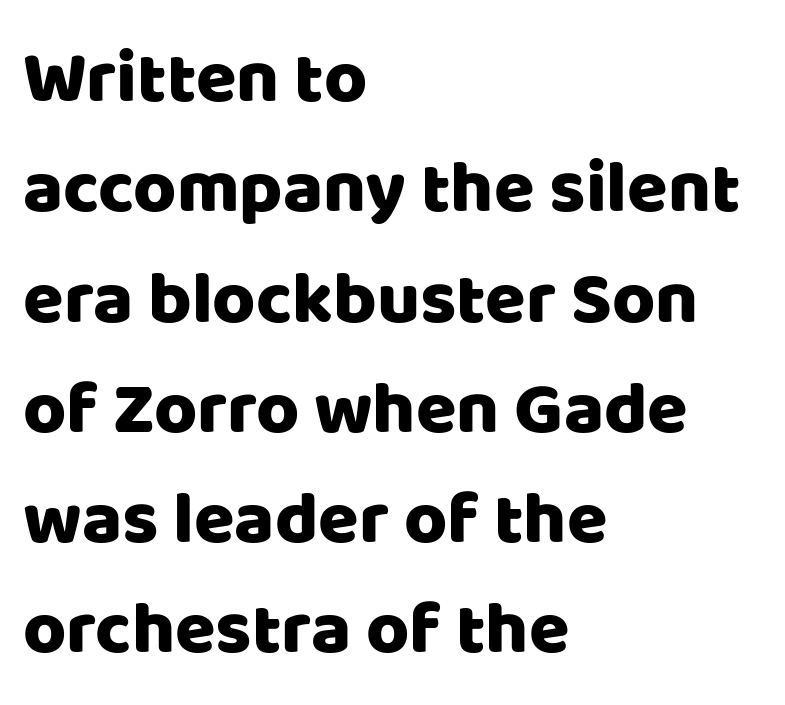
Lines of text with bare space underneath. Characters remain perfectly vertical along every line. This sample has the flowing, uneven cadence of proportional lettering. Reading down the block, your eye returns to a fixed left position each line. Note: no serifs on the glyphs.
